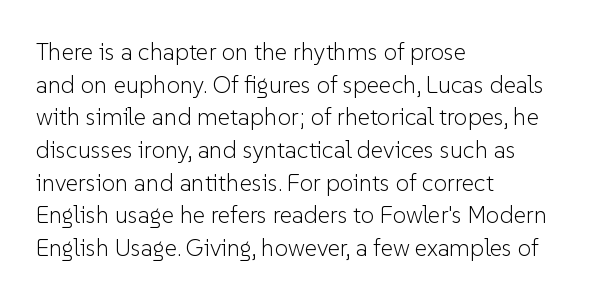
The image shows 24 px text type, upright; set left-aligned, normal line spacing (1.36x), normal letter spacing, not underlined.
